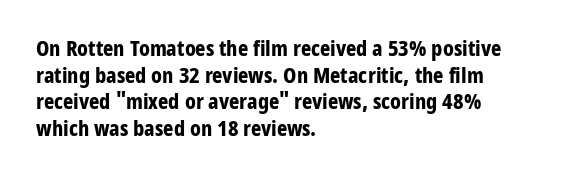
The image shows 22 px bold type, upright; set left-aligned, line spacing 1.21x, normal letter spacing, not underlined.
